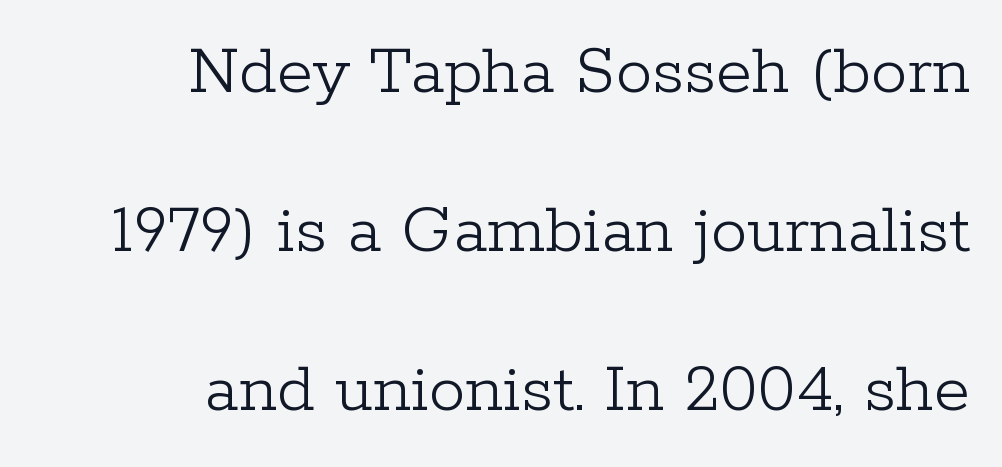
The image shows 73 px light serif type, upright; set right-aligned, loose line spacing (2.18x), normal letter spacing, not underlined; low stroke contrast and a medium x-height.
